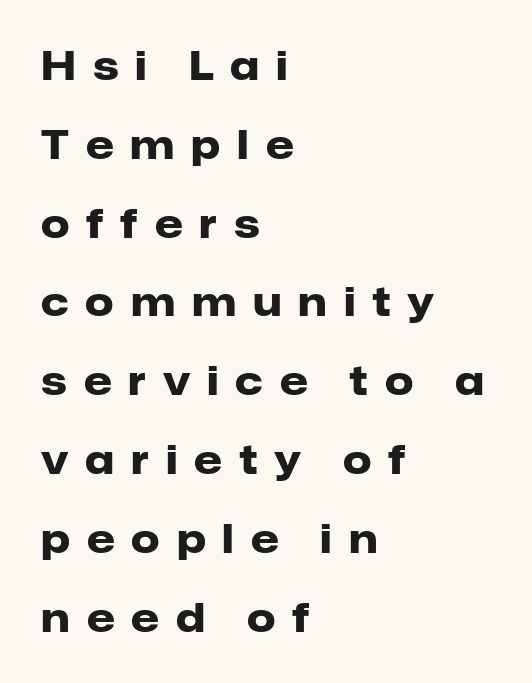
The image shows 40 px heavy sans-serif type, upright; set left-aligned, loose line spacing (1.97x), unusually wide letter spacing (+0.42 em), not underlined; low stroke contrast and a medium x-height.
